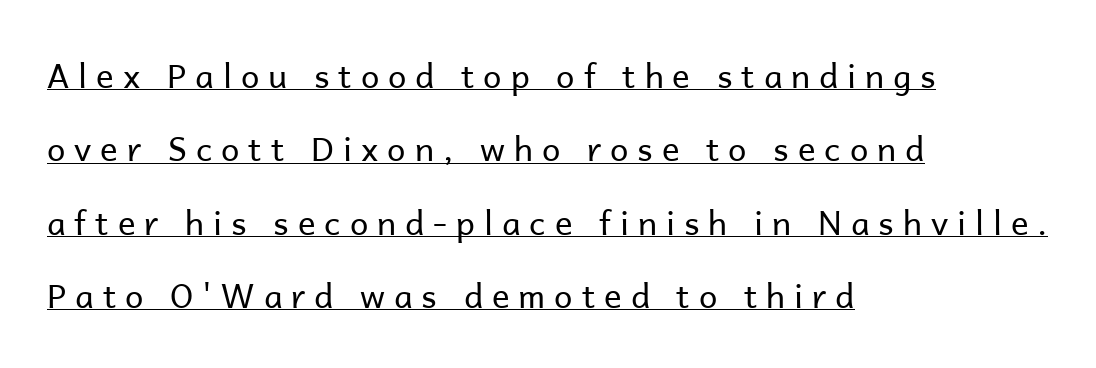
The image shows 33 px regular-weight sans-serif type, upright; set left-aligned, loose line spacing (2.22x), unusually wide letter spacing (+0.27 em), underlined; low stroke contrast and a medium x-height.
